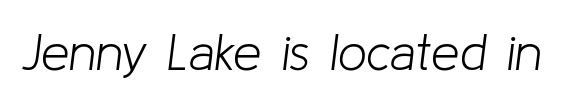
Q: Is the text bold? A: No.
Q: Is the text italic (slanted)? A: Yes, it leans right by about 8 degrees.
Q: Is the text underlined? A: No.
Q: Is the spacing between letters normal or unusually wide? A: Normal.
Q: Width (condensed, normal, or wide)? A: Normal.
Q: Stroke contrast? A: Low.
Q: x-height? A: Medium.
Q: Monospaced? A: No.
